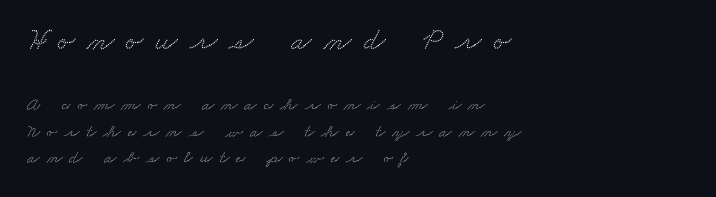
This sample uses expanded letter spacing, leaving extra air between glyphs. Examine the stroke ends and you'll spot serifs. Letters rest on an invisible, unmarked baseline. The face used here appears at its bigger size in the upper chunk.
